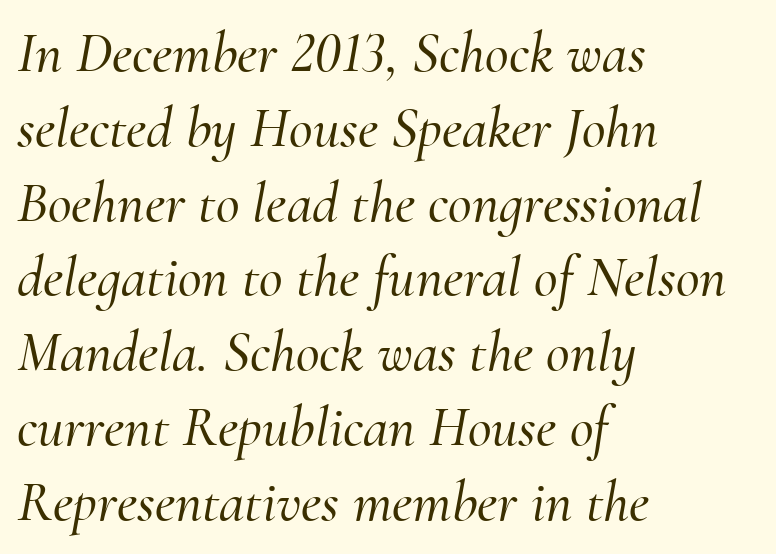
The image shows 58 px serif type, italic (leaning right); set left-aligned, normal line spacing (1.29x), normal letter spacing, not underlined; medium stroke contrast and a small x-height.
